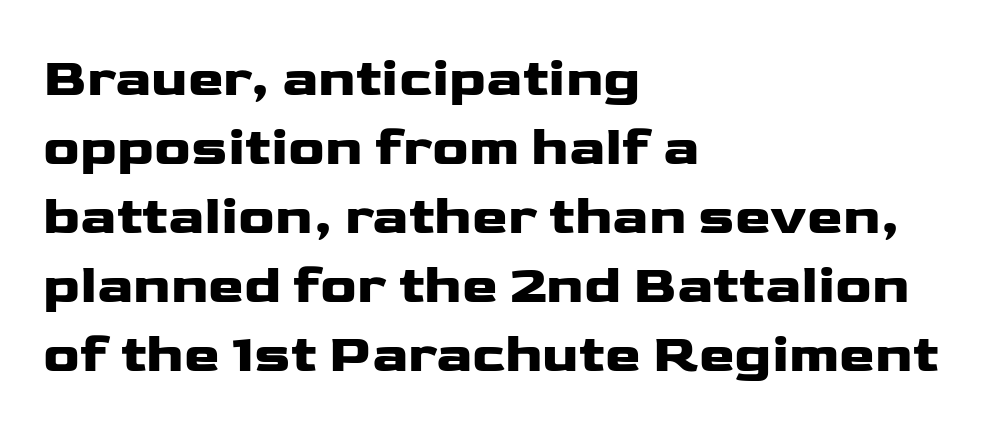
Q: Is the text italic (slanted)? A: No, it is upright.
Q: Is the typeface a serif or a sans-serif typeface? A: Sans-serif.
Q: Is the text underlined? A: No.
Q: How is the paragraph aligned? A: Left-aligned.
Q: Is the spacing between letters normal or unusually wide? A: Normal.
Q: Is the spacing between lines tight, normal or loose? A: Normal.
Q: Width (condensed, normal, or wide)? A: Wide.
Q: Stroke contrast? A: Low.
Q: x-height? A: Medium.
Q: Monospaced? A: No.
